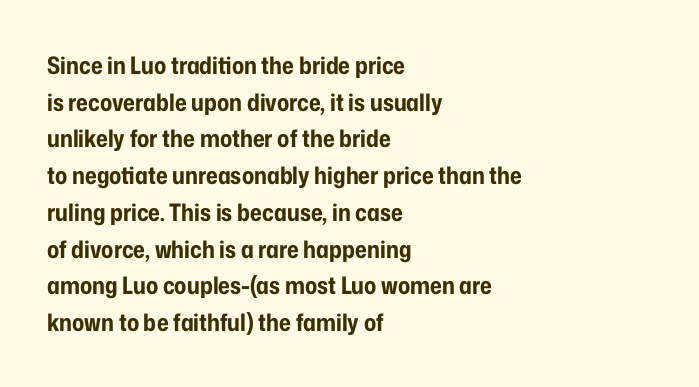
{"italic": "no", "bold": "yes", "underline": "no", "align": "left", "line_spacing": "normal", "line_spacing_ratio": 1.53, "letter_spacing": "normal", "letter_spacing_em": 0.0, "glyph_px": 24}
